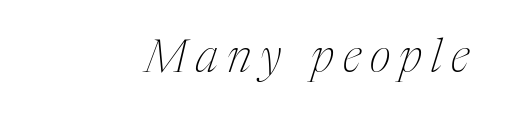
{"serif": "yes", "italic": "yes", "lean": "right", "slant_degrees": 17, "bold": "no", "weight": "thin", "width": "condensed", "stroke_contrast": "medium", "x_height": "medium", "monospaced": "no", "underline": "no", "align": "right", "letter_spacing": "wide", "letter_spacing_em": 0.2, "glyph_px": 46}
